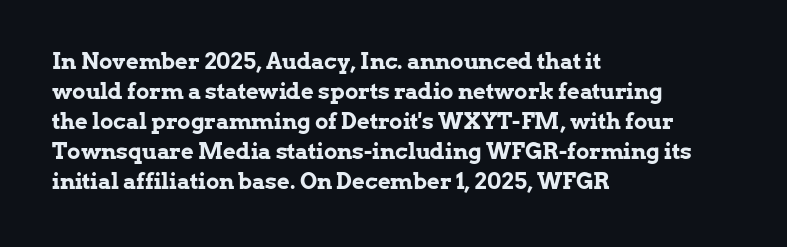
Q: Is the text bold? A: Yes.
Q: Is the text italic (slanted)? A: No, it is upright.
Q: Is the text underlined? A: No.
Q: How is the paragraph aligned? A: Left-aligned.
Q: Is the spacing between letters normal or unusually wide? A: Normal.
Q: Is the spacing between lines tight, normal or loose? A: Normal.
